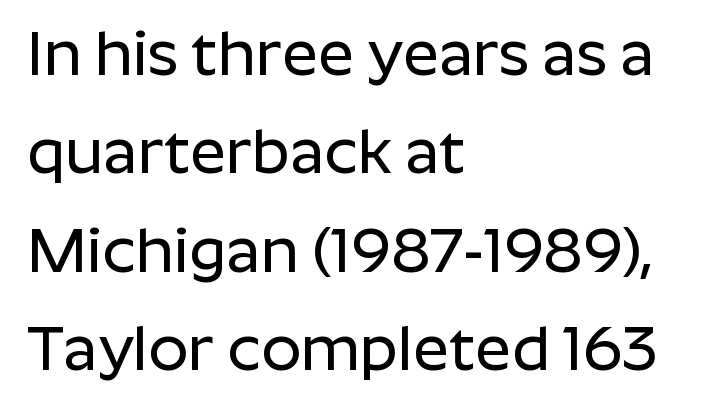
The image shows 63 px sans-serif type, upright; set left-aligned, normal line spacing (1.56x), normal letter spacing, not underlined; low stroke contrast and a medium x-height.
